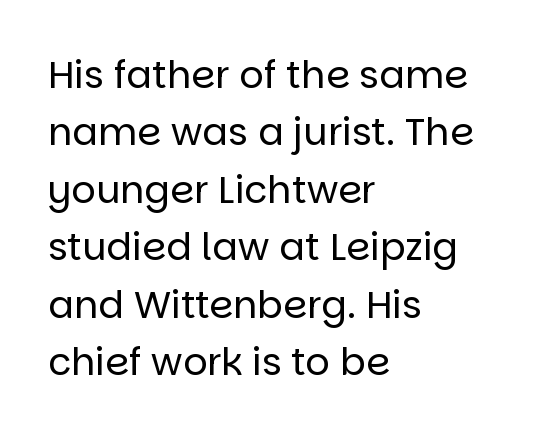
The image shows 38 px regular-weight sans-serif type, upright; set left-aligned, normal line spacing (1.51x), normal letter spacing, not underlined; low stroke contrast and a large x-height.
